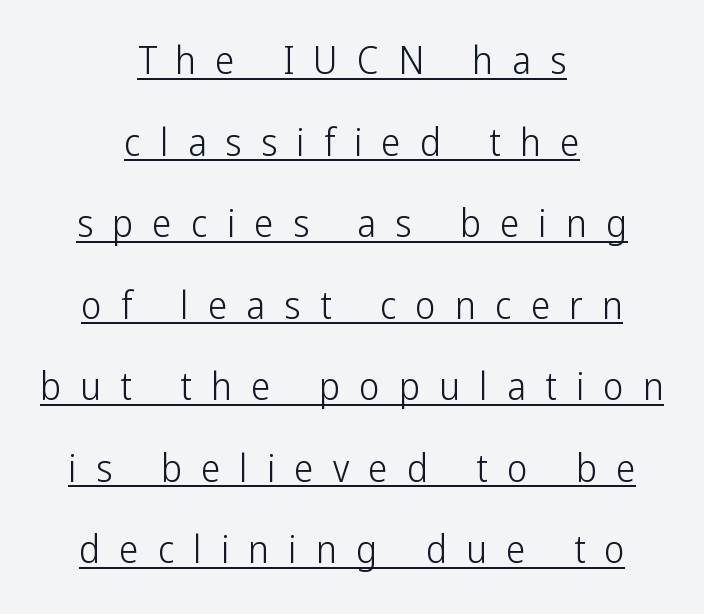
{"serif": "no", "italic": "no", "bold": "no", "weight": "light", "width": "condensed", "stroke_contrast": "low", "x_height": "medium", "monospaced": "no", "underline": "yes", "align": "center", "line_spacing": "loose", "line_spacing_ratio": 2.09, "letter_spacing": "wide", "letter_spacing_em": 0.49, "glyph_px": 39}
